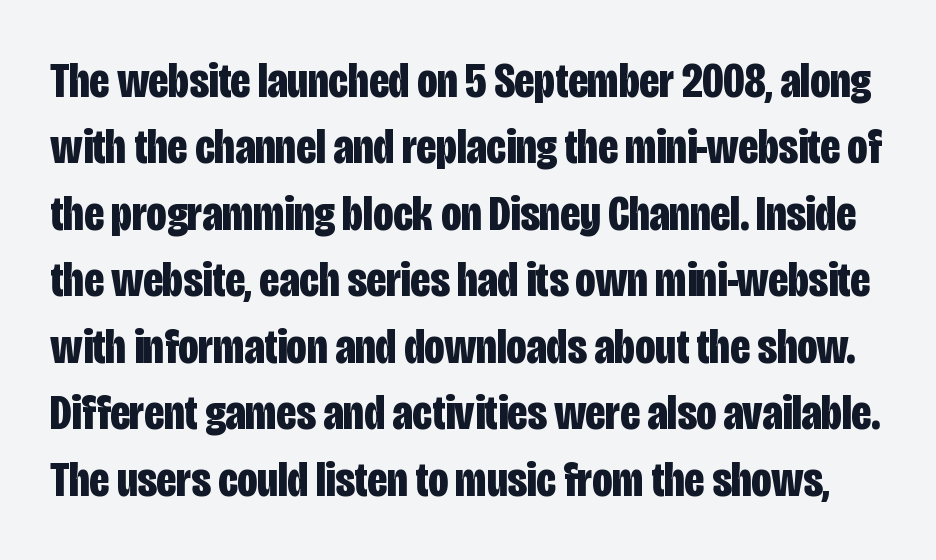
The image shows 50 px bold, condensed sans-serif type, upright; set normal line spacing (1.33x), normal letter spacing, not underlined; low stroke contrast and a large x-height.
